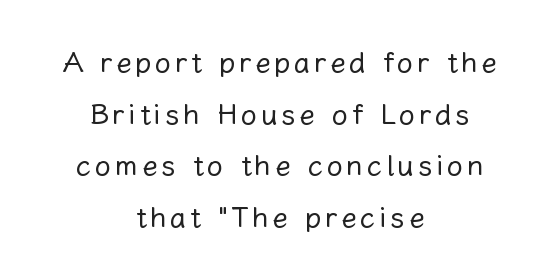
Ink coverage per letter is moderate at most. Horizontal alignment here is central, giving a formal, balanced look. If you drew a line through each stem, it would be perfectly vertical. Descenders hang freely into open space.
